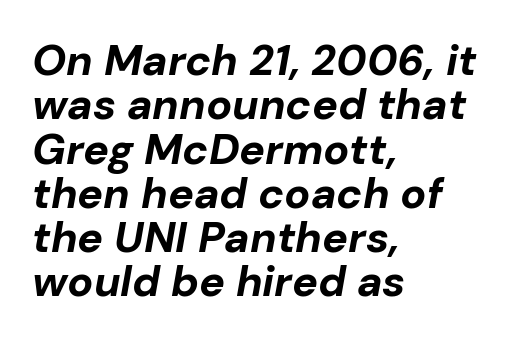
{"italic": "yes", "lean": "right", "slant_degrees": 10, "bold": "yes", "weight": "bold", "width": "normal", "stroke_contrast": "low", "x_height": "medium", "monospaced": "no", "underline": "no", "align": "left", "line_spacing": "tight", "line_spacing_ratio": 1.03, "letter_spacing": "normal", "letter_spacing_em": 0.0, "glyph_px": 43}
